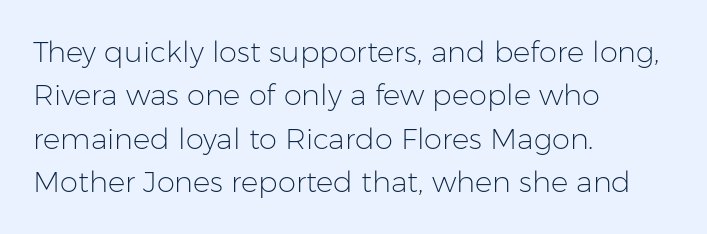
These glyphs show unthickened strokes, regular width or finer. Check where the strokes stop: nothing finishes them off — pure sans. Is this a fixed-width face? No — the glyphs have proportional, varying widths. Horizontally, the lines are justified to the leading edge only. Descenders are the only things crossing below the line.
